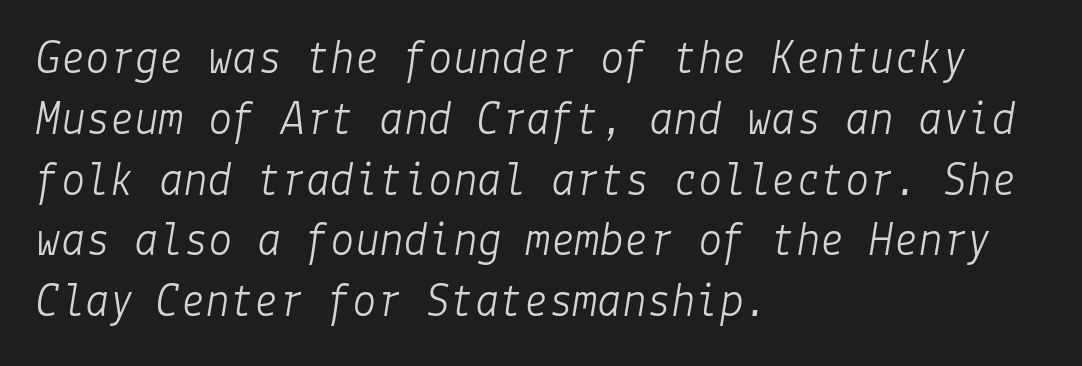
Q: Is the text bold? A: No.
Q: Is the text italic (slanted)? A: Yes, it leans right by about 9 degrees.
Q: Is the text underlined? A: No.
Q: How is the paragraph aligned? A: Left-aligned.
Q: Is the spacing between letters normal or unusually wide? A: Normal.
Q: Width (condensed, normal, or wide)? A: Normal.
Q: Stroke contrast? A: Low.
Q: x-height? A: Medium.
